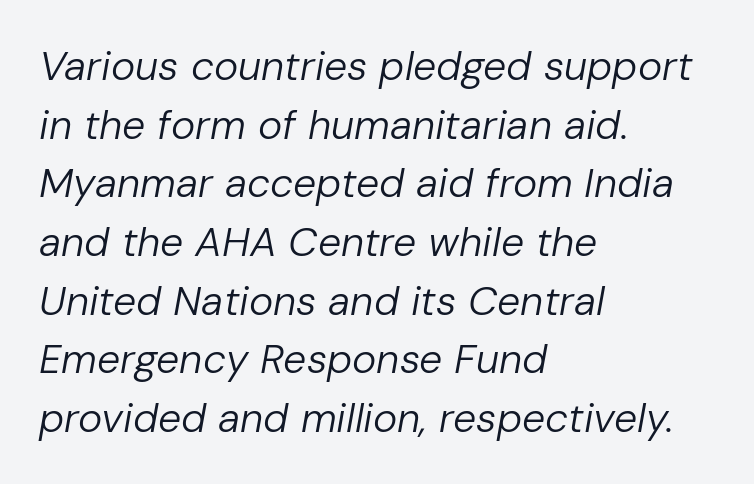
{"italic": "yes", "lean": "right", "slant_degrees": 10, "bold": "no", "weight": "regular", "width": "normal", "stroke_contrast": "low", "x_height": "medium", "monospaced": "no", "underline": "no", "align": "left", "line_spacing": "normal", "line_spacing_ratio": 1.43, "letter_spacing": "normal", "letter_spacing_em": 0.0, "glyph_px": 41}
